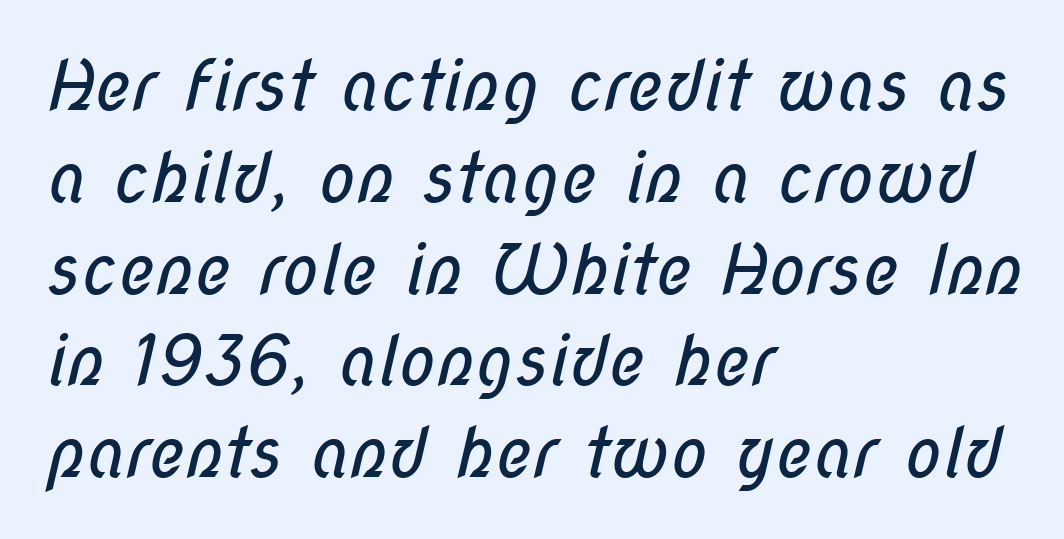
Q: Is the text bold? A: No.
Q: Is the typeface a serif or a sans-serif typeface? A: Sans-serif.
Q: Is the text underlined? A: No.
Q: How is the paragraph aligned? A: Left-aligned.
Q: Is the spacing between letters normal or unusually wide? A: Normal.
Q: Is the spacing between lines tight, normal or loose? A: Normal.
Q: Width (condensed, normal, or wide)? A: Condensed.
Q: Stroke contrast? A: Low.
Q: x-height? A: Medium.
Q: Monospaced? A: No.
